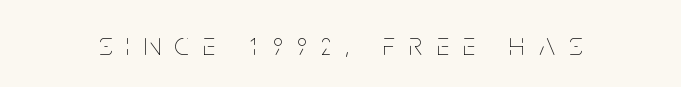
{"italic": "no", "bold": "no", "weight": "thin", "width": "condensed", "stroke_contrast": "low", "x_height": "large", "monospaced": "no", "underline": "no", "letter_spacing": "wide", "letter_spacing_em": 0.45, "glyph_px": 32}
